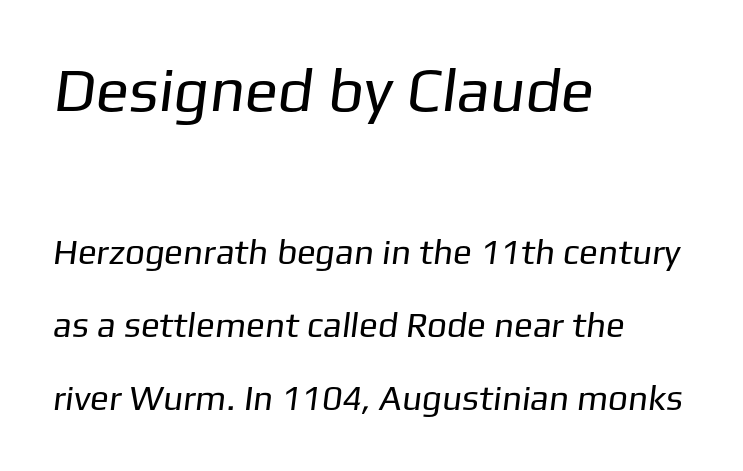
The image shows 62 px regular-weight sans-serif type; set left-aligned, loose line spacing (2.09x), normal letter spacing, not underlined; the first (top) block is 1.77x larger; low stroke contrast and a medium x-height.
